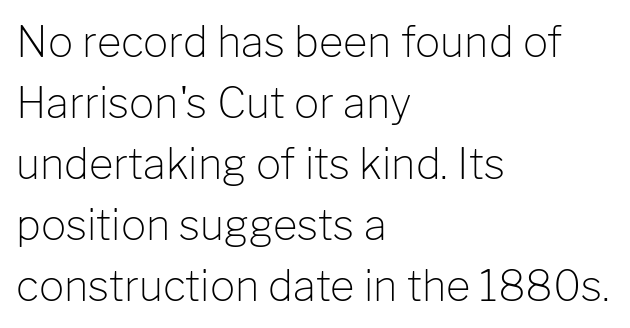
{"serif": "no", "italic": "no", "bold": "no", "weight": "light", "width": "normal", "stroke_contrast": "low", "x_height": "medium", "monospaced": "no", "underline": "no", "align": "left", "line_spacing": "normal", "line_spacing_ratio": 1.45, "letter_spacing": "normal", "letter_spacing_em": 0.0, "glyph_px": 42}
